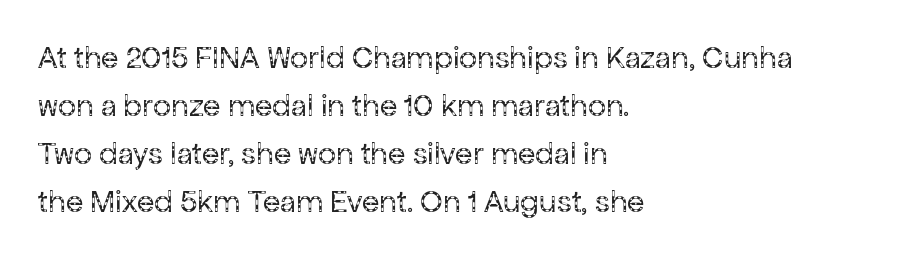
{"serif": "no", "italic": "no", "bold": "no", "weight": "regular", "width": "normal", "stroke_contrast": "low", "x_height": "medium", "monospaced": "no", "underline": "no", "align": "left", "line_spacing": "normal", "line_spacing_ratio": 1.5, "letter_spacing": "normal", "letter_spacing_em": 0.0, "glyph_px": 32}
